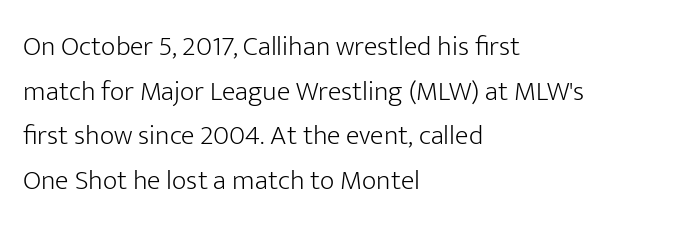
Q: Is the text bold? A: No.
Q: Is the text italic (slanted)? A: No, it is upright.
Q: Is the typeface a serif or a sans-serif typeface? A: Sans-serif.
Q: Is the text underlined? A: No.
Q: How is the paragraph aligned? A: Left-aligned.
Q: Is the spacing between letters normal or unusually wide? A: Normal.
Q: Is the spacing between lines tight, normal or loose? A: Normal.
Q: Width (condensed, normal, or wide)? A: Normal.
Q: Stroke contrast? A: Low.
Q: x-height? A: Medium.
Q: Monospaced? A: No.
